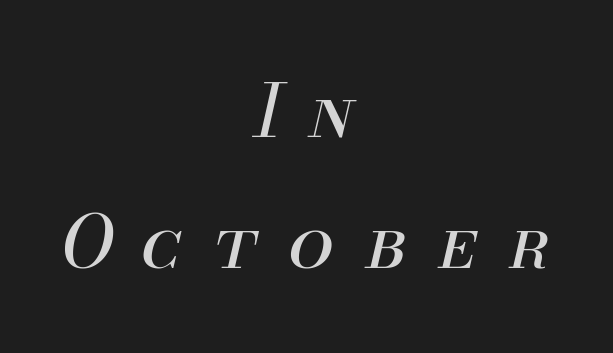
{"italic": "yes", "lean": "right", "slant_degrees": 13, "bold": "no", "weight": "regular", "width": "normal", "stroke_contrast": "medium", "x_height": "small", "monospaced": "no", "underline": "no", "align": "center", "line_spacing_ratio": 1.8, "letter_spacing": "wide", "letter_spacing_em": 0.43, "glyph_px": 73}
